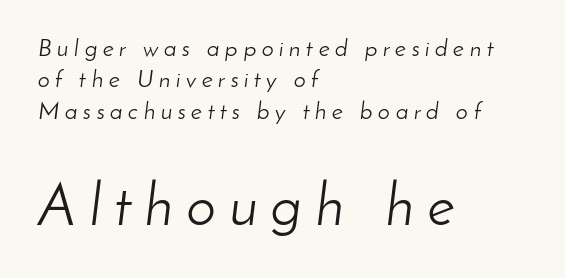
Q: Is the text bold? A: No.
Q: Is the text italic (slanted)? A: Yes, it leans right by about 8 degrees.
Q: Is the text underlined? A: No.
Q: How is the paragraph aligned? A: Left-aligned.
Q: Is the spacing between letters normal or unusually wide? A: Unusually wide.
Q: Is the spacing between lines tight, normal or loose? A: Normal.
Q: Which block of text is set in a larger size, the first (top) or the second (bottom)? A: The second (bottom) one.
Q: Width (condensed, normal, or wide)? A: Normal.
Q: Stroke contrast? A: Low.
Q: x-height? A: Small.
Q: Monospaced? A: No.
